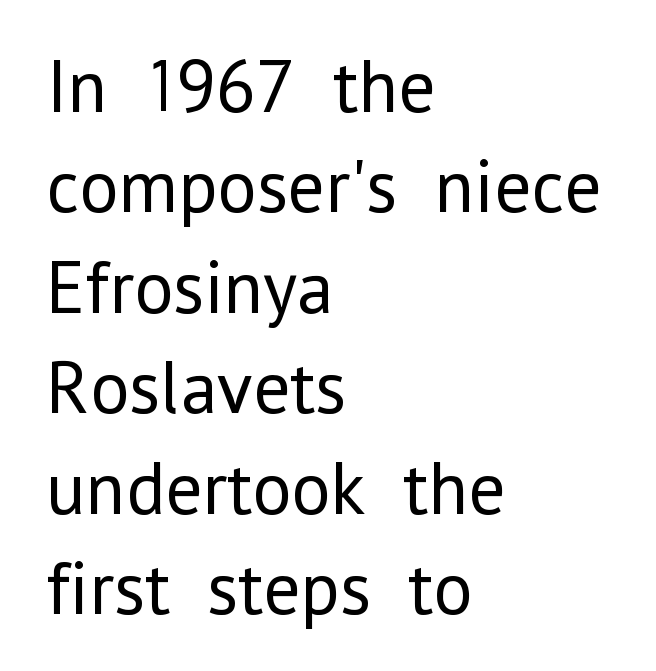
Underline: absent. No chunkiness to these letters — they're not bold. Nope, not italic — everything's standing straight. Nobody touched the tracking dial on this one.
